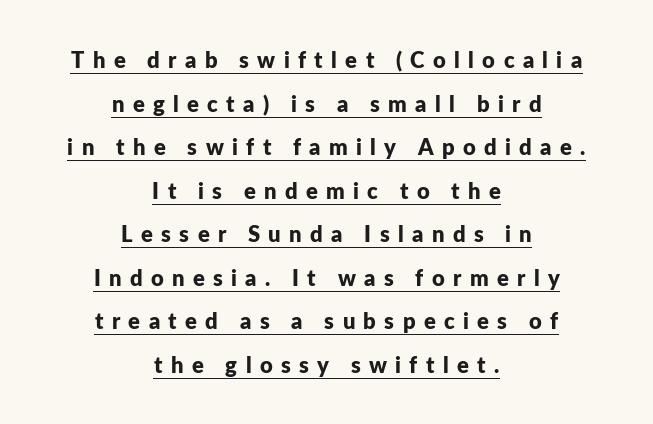
Does a line run under the words? Yes, clearly. Is there any slant? The stems are plumb. The letters are spread apart with noticeably loose tracking. Weight check: bold — yes, fully. The setting favours the middle, as headings and verse often do.
